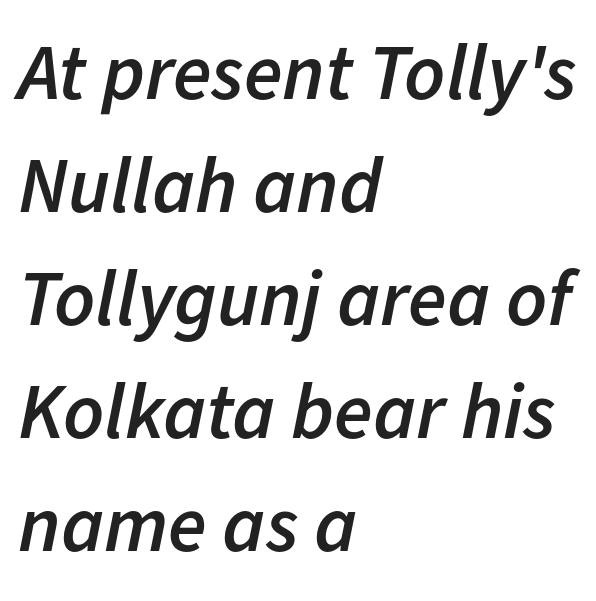
Whoever set this chose a conventional vertical rhythm. Heft: intermediate — a semibold. The rendering keeps characters at their native spacing. Character widths vary here, with narrow letters taking less room than wide ones. Notice how the passage keeps a crisp vertical edge on the left only.
